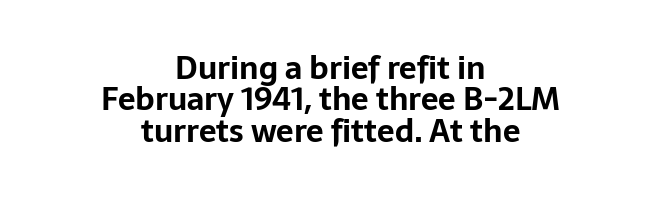
The image shows 31 px bold sans-serif type, upright; set centered, tight line spacing (1.01x), normal letter spacing, not underlined; low stroke contrast and a medium x-height.
